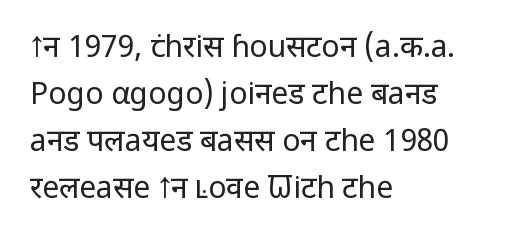
Spacing between characters is what you'd get straight out of the box. Underlining? Definitely not there. Line beginnings align vertically; line endings do not. Posture: straight, roman, zero tilt.
